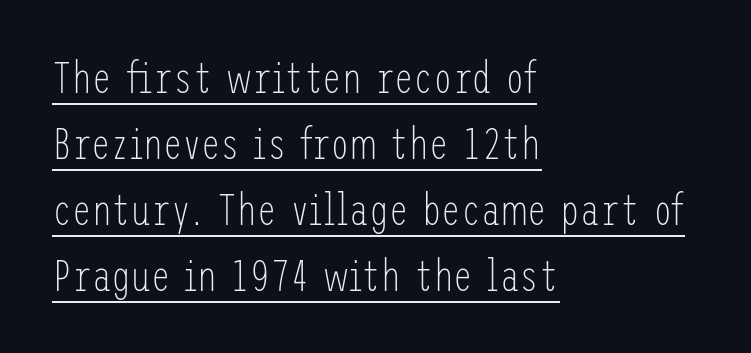
The image shows 44 px light, condensed sans-serif type, upright; set left-aligned, normal line spacing (1.5x), normal letter spacing, underlined; low stroke contrast and a medium x-height.
